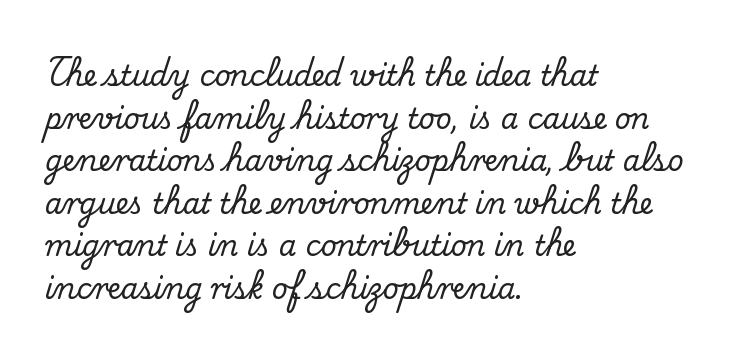
Q: Is the text italic (slanted)? A: Yes.
Q: Is the typeface a serif or a sans-serif typeface? A: Serif.
Q: Is the text underlined? A: No.
Q: How is the paragraph aligned? A: Left-aligned.
Q: Is the spacing between letters normal or unusually wide? A: Normal.
Q: Is the spacing between lines tight, normal or loose? A: Normal.
Q: Width (condensed, normal, or wide)? A: Normal.
Q: Stroke contrast? A: Medium.
Q: x-height? A: Small.
Q: Monospaced? A: No.
